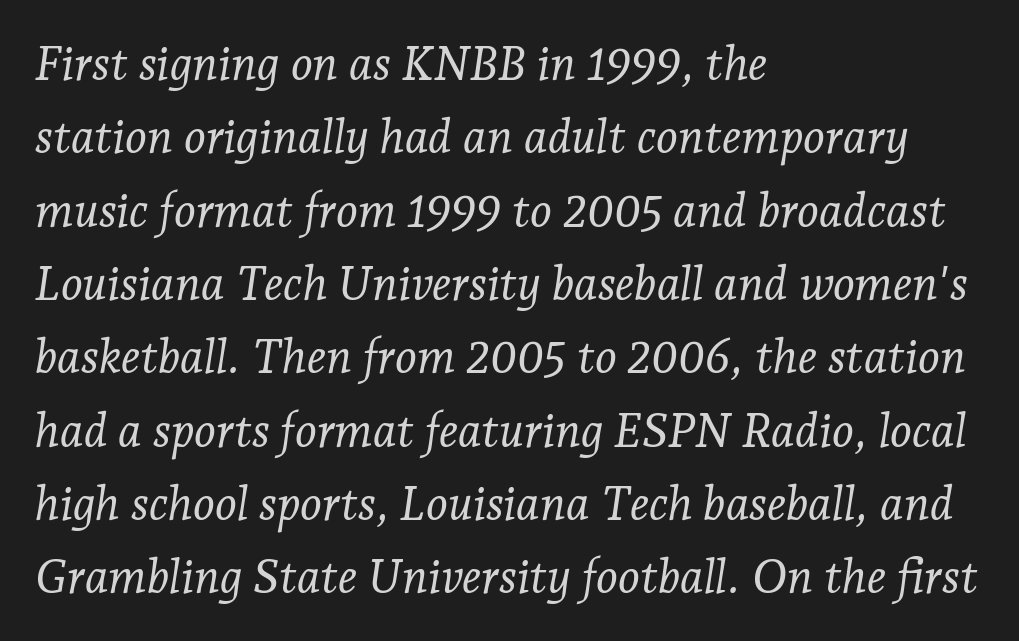
{"serif": "yes", "italic": "yes", "lean": "right", "slant_degrees": 7, "bold": "no", "weight": "light", "width": "normal", "stroke_contrast": "low", "x_height": "medium", "monospaced": "no", "underline": "no", "align": "left", "line_spacing": "normal", "line_spacing_ratio": 1.56, "letter_spacing": "normal", "letter_spacing_em": 0.0, "glyph_px": 47}
